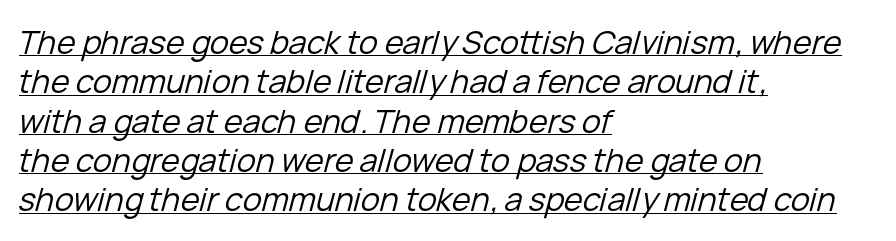
Q: Is the text bold? A: No.
Q: Is the text italic (slanted)? A: Yes, it leans right by about 15 degrees.
Q: Is the text underlined? A: Yes.
Q: How is the paragraph aligned? A: Left-aligned.
Q: Is the spacing between letters normal or unusually wide? A: Normal.
Q: Width (condensed, normal, or wide)? A: Normal.
Q: Stroke contrast? A: Low.
Q: x-height? A: Medium.
Q: Monospaced? A: No.
